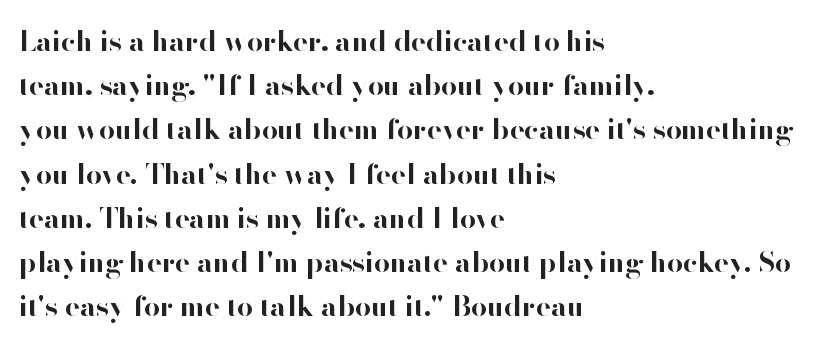
The image shows 28 px bold sans-serif type, upright; set left-aligned, normal line spacing (1.58x), normal letter spacing, not underlined; high stroke contrast and a small x-height.
